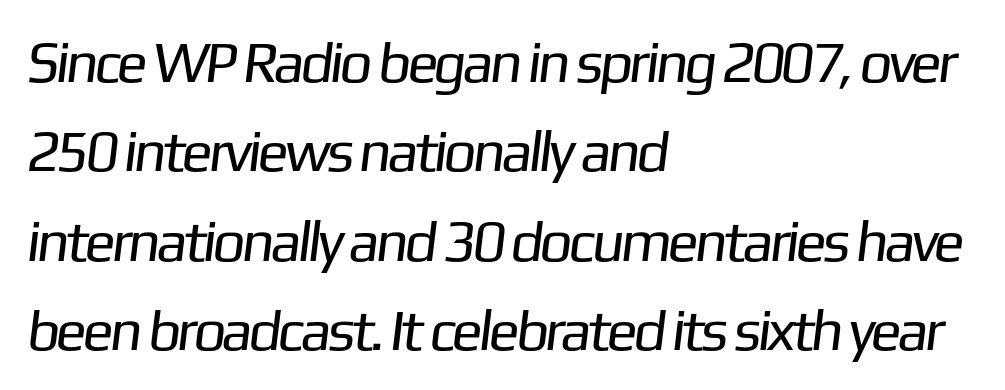
The image shows 58 px regular-weight sans-serif type; set left-aligned, normal line spacing (1.54x), normal letter spacing, not underlined; low stroke contrast and a medium x-height.
